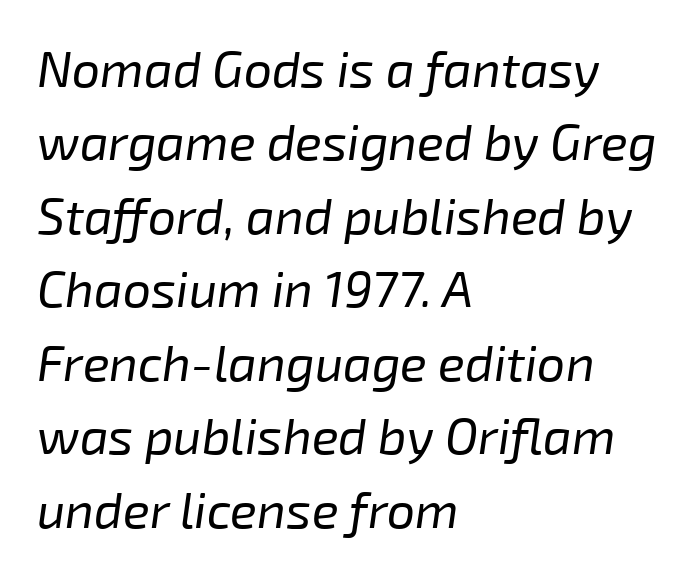
Each letter keeps its own natural width here, so spacing adapts to shape. Default kerning and tracking; the words read as compact shapes. This sample keeps an unexceptional amount of space between lines. Caption: multi-line text, flush left, ragged right. Weight: in the light-to-regular range.
